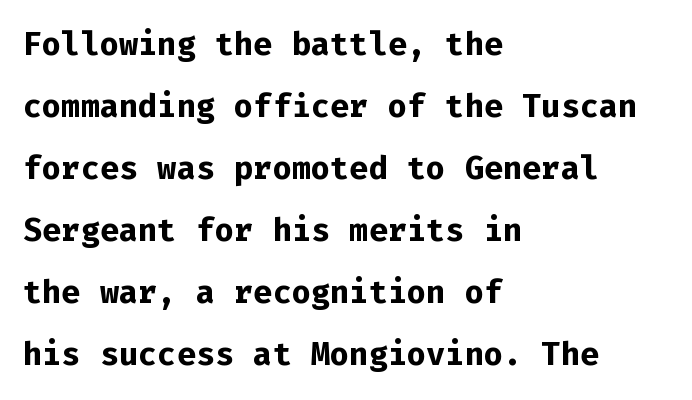
The image shows 32 px bold sans-serif type, upright, monospaced; set left-aligned, loose line spacing (1.94x), normal letter spacing, not underlined; low stroke contrast and a medium x-height.
